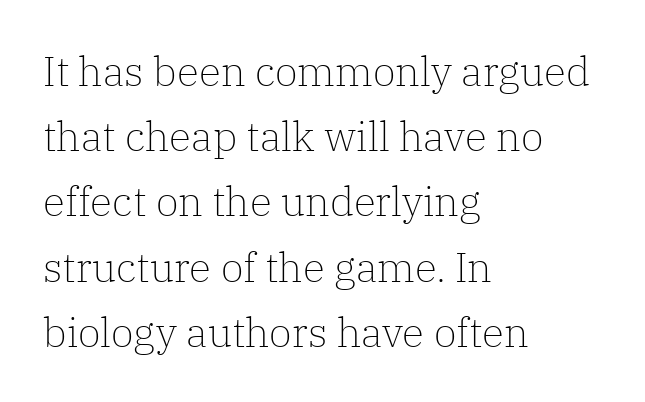
{"serif": "yes", "italic": "no", "bold": "no", "weight": "light", "width": "normal", "stroke_contrast": "low", "x_height": "medium", "monospaced": "no", "underline": "no", "align": "left", "line_spacing": "normal", "line_spacing_ratio": 1.59, "letter_spacing": "normal", "letter_spacing_em": 0.0, "glyph_px": 41}
